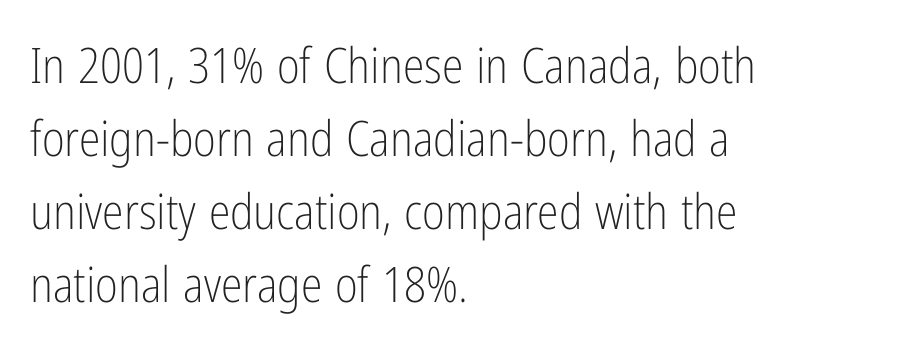
Q: Is the text bold? A: No.
Q: Is the text italic (slanted)? A: No, it is upright.
Q: Is the typeface a serif or a sans-serif typeface? A: Sans-serif.
Q: Is the text underlined? A: No.
Q: How is the paragraph aligned? A: Left-aligned.
Q: Is the spacing between letters normal or unusually wide? A: Normal.
Q: Is the spacing between lines tight, normal or loose? A: Normal.
Q: Width (condensed, normal, or wide)? A: Condensed.
Q: Stroke contrast? A: Low.
Q: x-height? A: Medium.
Q: Monospaced? A: No.
